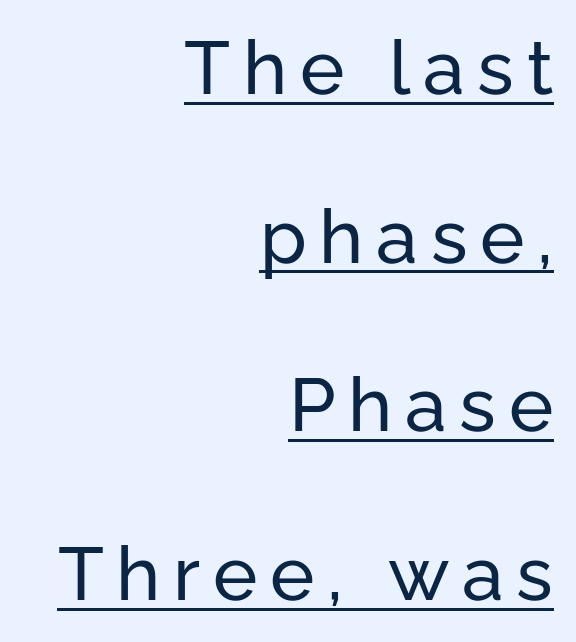
The image shows 75 px sans-serif type, upright; set right-aligned, loose line spacing (2.25x), underlined; low stroke contrast and a medium x-height.
